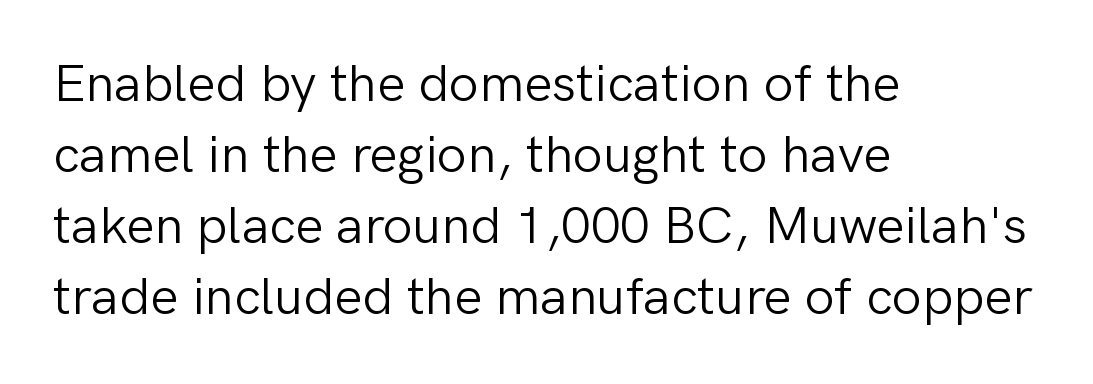
Q: Is the text bold? A: No.
Q: Is the text italic (slanted)? A: No, it is upright.
Q: Is the typeface a serif or a sans-serif typeface? A: Sans-serif.
Q: Is the text underlined? A: No.
Q: How is the paragraph aligned? A: Left-aligned.
Q: Is the spacing between letters normal or unusually wide? A: Normal.
Q: Is the spacing between lines tight, normal or loose? A: Normal.
Q: Width (condensed, normal, or wide)? A: Normal.
Q: Stroke contrast? A: Low.
Q: x-height? A: Medium.
Q: Monospaced? A: No.
